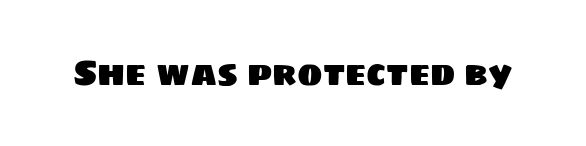
This sample uses a sans-serif face. Nothing unusual about the tracking: characters are spaced as the font intends. Check under the words: just untouched page. Each letter keeps its own natural width here, so spacing adapts to shape.
